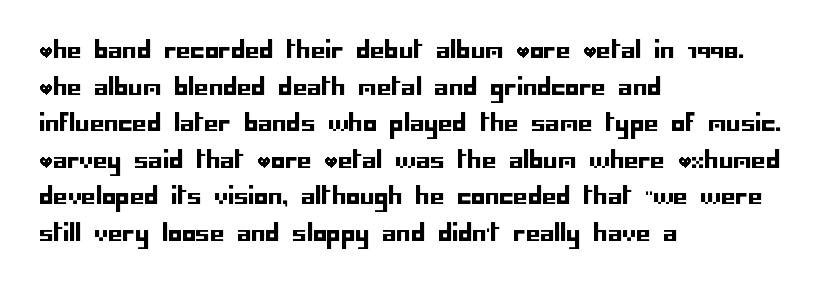
The image shows 23 px text type, upright; set left-aligned, normal line spacing (1.59x), normal letter spacing, not underlined.
